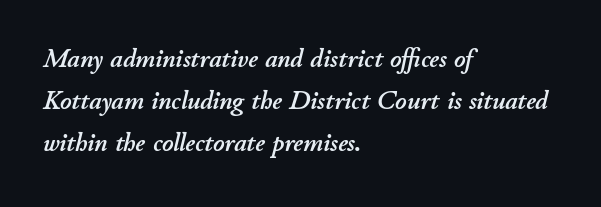
Q: Is the text italic (slanted)? A: Yes, it leans right by about 11 degrees.
Q: Is the text underlined? A: No.
Q: How is the paragraph aligned? A: Left-aligned.
Q: Is the spacing between letters normal or unusually wide? A: Normal.
Q: Is the spacing between lines tight, normal or loose? A: Normal.
